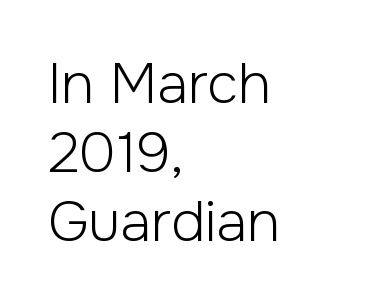
Students, note that the glyphs here touch the page at normal intervals. Each stroke keeps to a modest, everyday thickness or less. Character widths vary here, with narrow letters taking less room than wide ones. Unlike italic type, these characters show no tilt at all.
